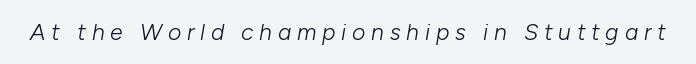
The image shows 23 px text type, italic (leaning right); set unusually wide letter spacing (+0.25 em), not underlined.
